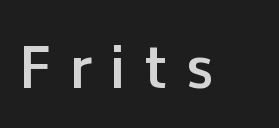
{"serif": "no", "italic": "no", "bold": "semi", "weight": "semibold", "width": "normal", "stroke_contrast": "low", "x_height": "medium", "monospaced": "no", "underline": "no", "letter_spacing": "wide", "letter_spacing_em": 0.31, "glyph_px": 58}
